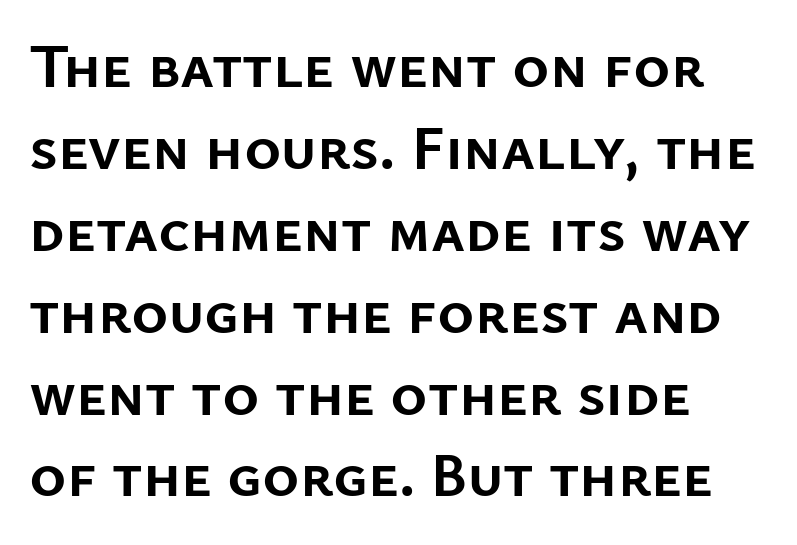
Q: Is the text bold? A: Yes.
Q: Is the text italic (slanted)? A: No, it is upright.
Q: Is the typeface a serif or a sans-serif typeface? A: Sans-serif.
Q: Is the text underlined? A: No.
Q: How is the paragraph aligned? A: Left-aligned.
Q: Is the spacing between letters normal or unusually wide? A: Normal.
Q: Is the spacing between lines tight, normal or loose? A: Normal.
Q: Width (condensed, normal, or wide)? A: Normal.
Q: Stroke contrast? A: Low.
Q: x-height? A: Medium.
Q: Monospaced? A: No.
